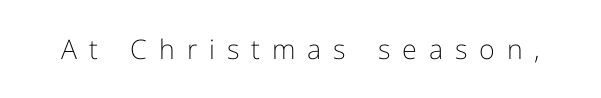
{"italic": "no", "bold": "no", "underline": "no", "letter_spacing": "wide", "letter_spacing_em": 0.44, "glyph_px": 27}
